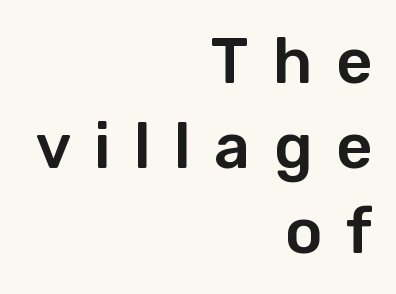
A normal amount of white space separates one row of letters from the next. Each word looks stretched out because of the extra space between its letters. Just letters on the line, the space beneath them empty. This is the regular roman posture of the typeface. These lines are composed in type without serifs. Note the varied advance widths — an 'i' is clearly narrower than an 'm'.
